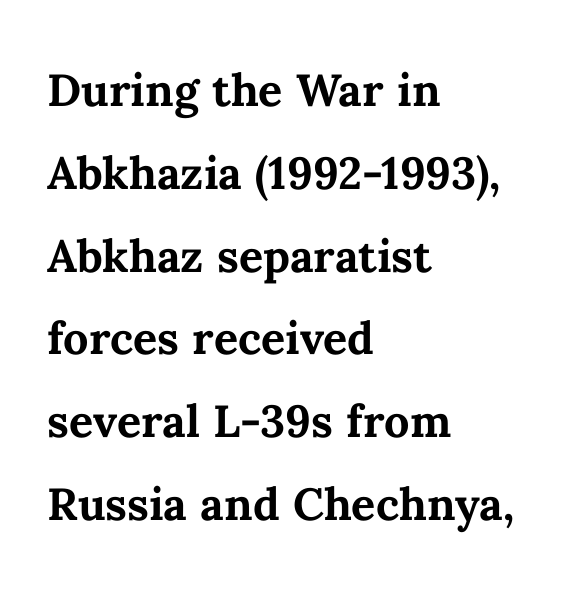
Every letter is thick-stroked: bold, no question. Beneath every word, the page is bare. You can tell it's not italic because the verticals are truly vertical. The block of text has a typical density, with ordinary space between rows.
